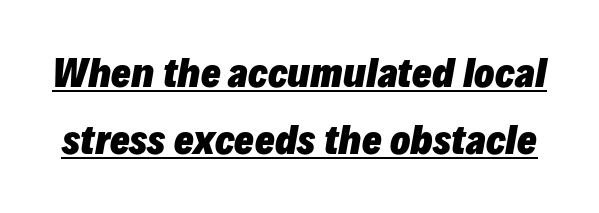
The image shows 37 px heavy type, italic (leaning right); set line spacing 1.82x, normal letter spacing, underlined; low stroke contrast and a medium x-height.
